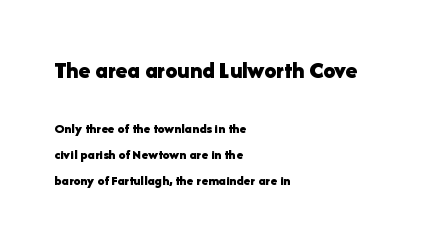
Only glyphs here, with clear space below each row. The sample has been set heavy, in full bold. The rendering anchors every line to the left-hand side. A roman cut, with each character standing at attention. What stands out about the letter spacing? Nothing — it is the standard amount.
